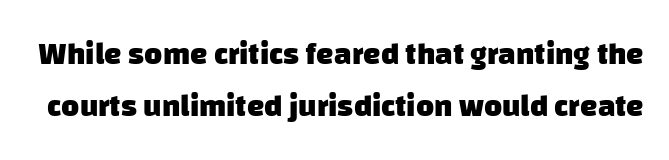
Clear beneath every line of the passage. Unlike a traditional serif, this face leaves its strokes unadorned. Each letter keeps its own natural width here, so spacing adapts to shape. Strong, thick strokes mark this as bold type. Regular leading.
